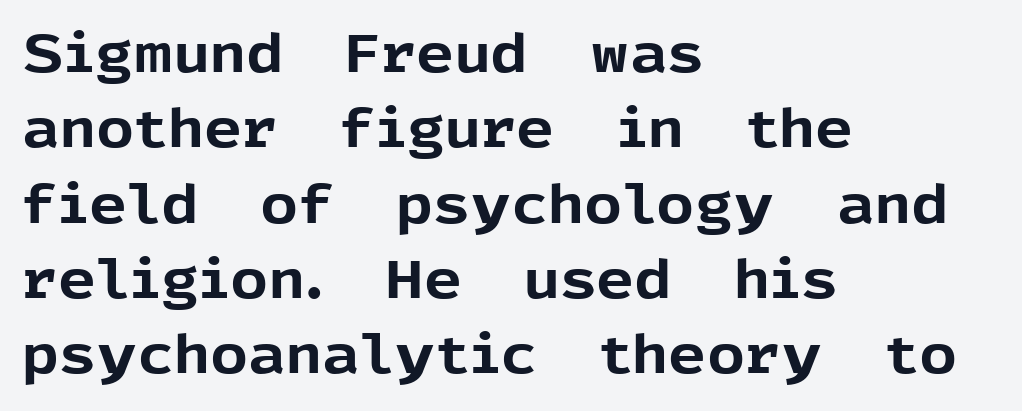
Note the varied advance widths — an 'i' is clearly narrower than an 'm'. The face used here is a sans, in the tradition of grotesques and geometrics. Descender tails drop into unmarked territory. Stroke thickness is high; the sample reads as a true bold. Is the letter spacing exaggerated? No — it looks like the ordinary default. The line-height multiplier appears to be the usual default.
